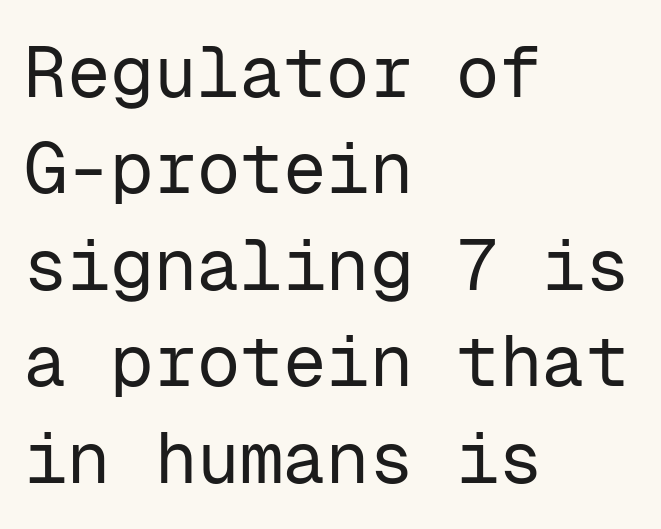
{"serif": "no", "italic": "no", "bold": "no", "weight": "regular", "width": "normal", "stroke_contrast": "low", "x_height": "medium", "monospaced": "yes", "underline": "no", "align": "left", "line_spacing": "normal", "line_spacing_ratio": 1.34, "letter_spacing": "normal", "letter_spacing_em": 0.0, "glyph_px": 72}
